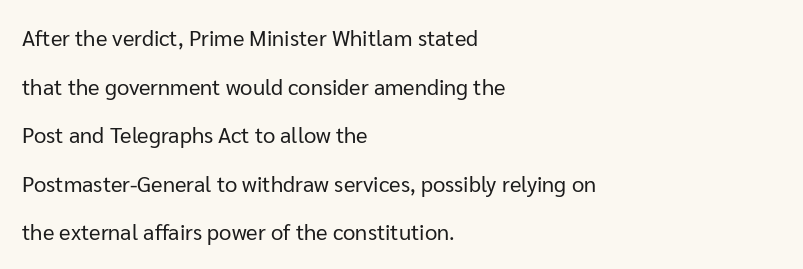
Is the block centered? No — it sits flush against the left margin. Is the letter spacing exaggerated? No — it looks like the ordinary default. The lines are spread far apart with generous leading. Is there any slant? The stems are plumb. Bare-footed words on every line.
